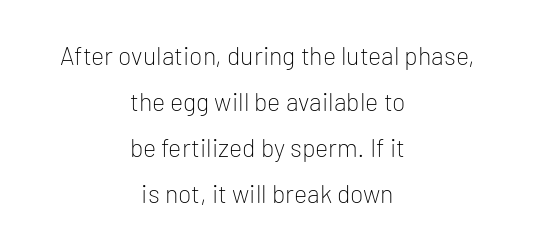
{"italic": "no", "bold": "no", "underline": "no", "align": "center", "line_spacing_ratio": 1.84, "letter_spacing": "normal", "letter_spacing_em": 0.0, "glyph_px": 25}
